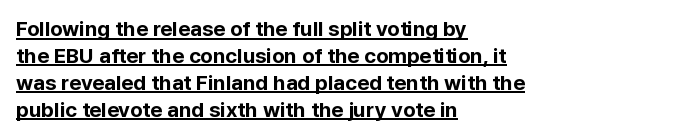
In CSS terms this would be text-align: left. These characters rest on top of a visible drawn line. Vertical spacing — default. Italic: no, the glyphs are upright roman. This is heavy type, rendered in bold. The rendering keeps characters at their native spacing.
